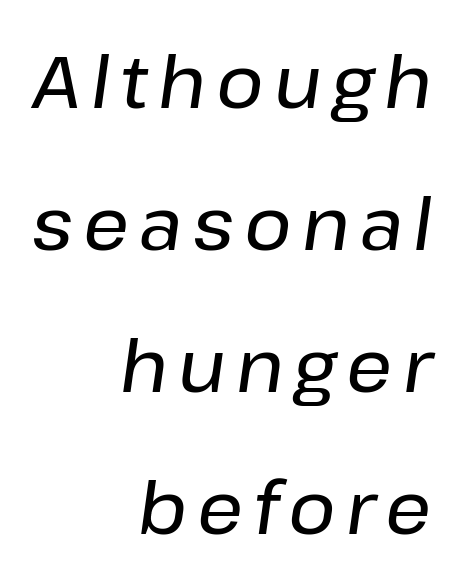
{"italic": "yes", "lean": "right", "slant_degrees": 8, "width": "normal", "stroke_contrast": "low", "x_height": "medium", "monospaced": "no", "underline": "no", "align": "right", "line_spacing": "loose", "line_spacing_ratio": 1.97, "glyph_px": 72}
